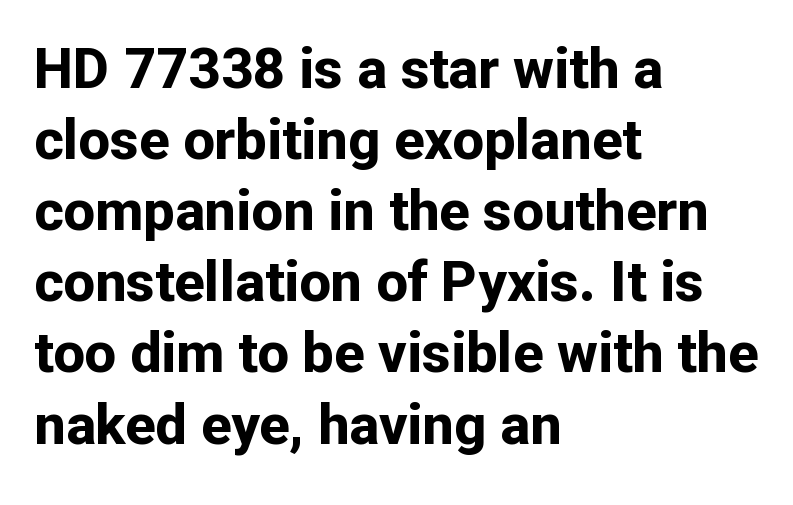
The image shows 56 px bold sans-serif type, upright; set left-aligned, normal line spacing (1.27x), normal letter spacing, not underlined; low stroke contrast and a medium x-height.
